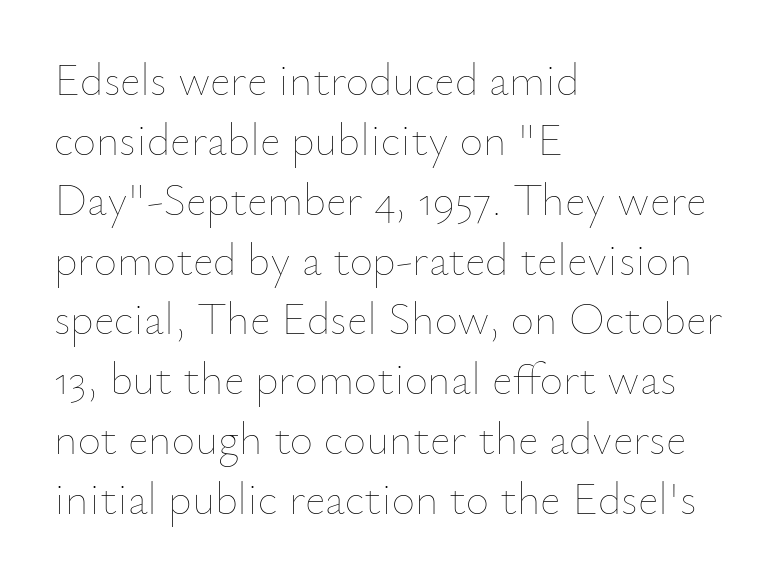
Q: Is the text bold? A: No.
Q: Is the text italic (slanted)? A: No, it is upright.
Q: Is the text underlined? A: No.
Q: How is the paragraph aligned? A: Left-aligned.
Q: Is the spacing between letters normal or unusually wide? A: Normal.
Q: Is the spacing between lines tight, normal or loose? A: Normal.
Q: Width (condensed, normal, or wide)? A: Normal.
Q: Stroke contrast? A: Low.
Q: x-height? A: Small.
Q: Monospaced? A: No.
